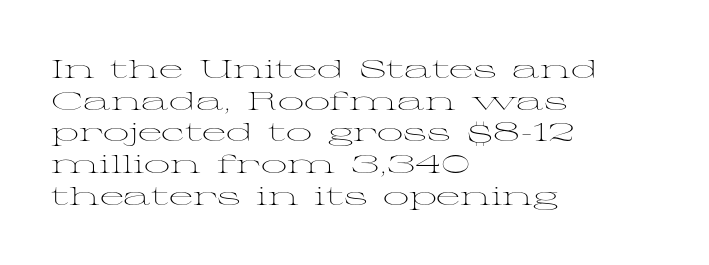
Nope, not italic — everything's standing straight. The font is comparable to plain body text, perhaps lighter. Inter-character spacing is left at the font's built-in metrics. The zone under the glyphs is completely vacant. These lines are set flush left with a ragged right edge.
